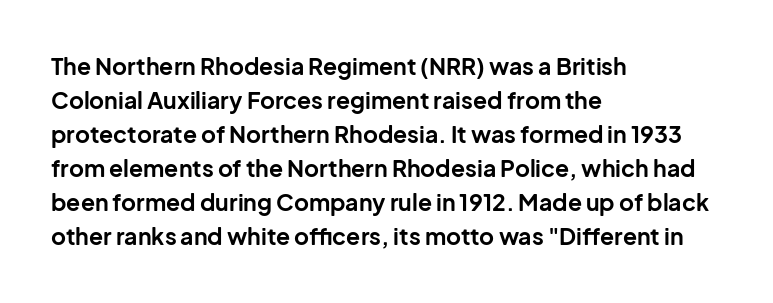
Q: Is the text bold? A: Yes.
Q: Is the text italic (slanted)? A: No, it is upright.
Q: Is the text underlined? A: No.
Q: How is the paragraph aligned? A: Left-aligned.
Q: Is the spacing between letters normal or unusually wide? A: Normal.
Q: Is the spacing between lines tight, normal or loose? A: Normal.
